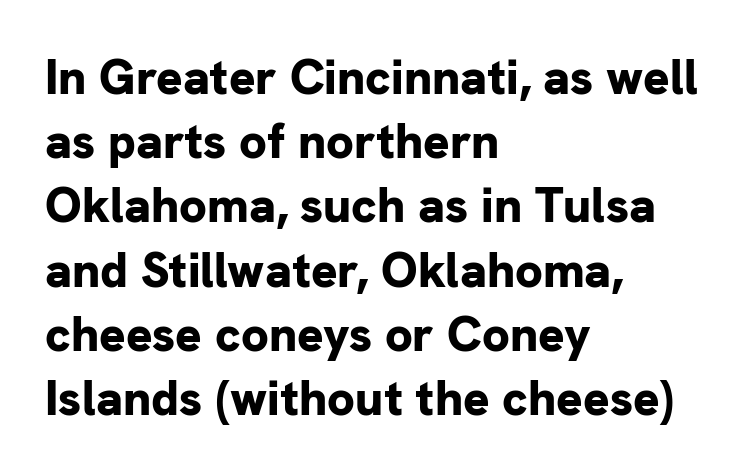
The letters are bold, with thick, heavy strokes. All the whitespace from short lines collects on the right. The font's upright variant was chosen for this text. The zone under the glyphs is completely vacant.
